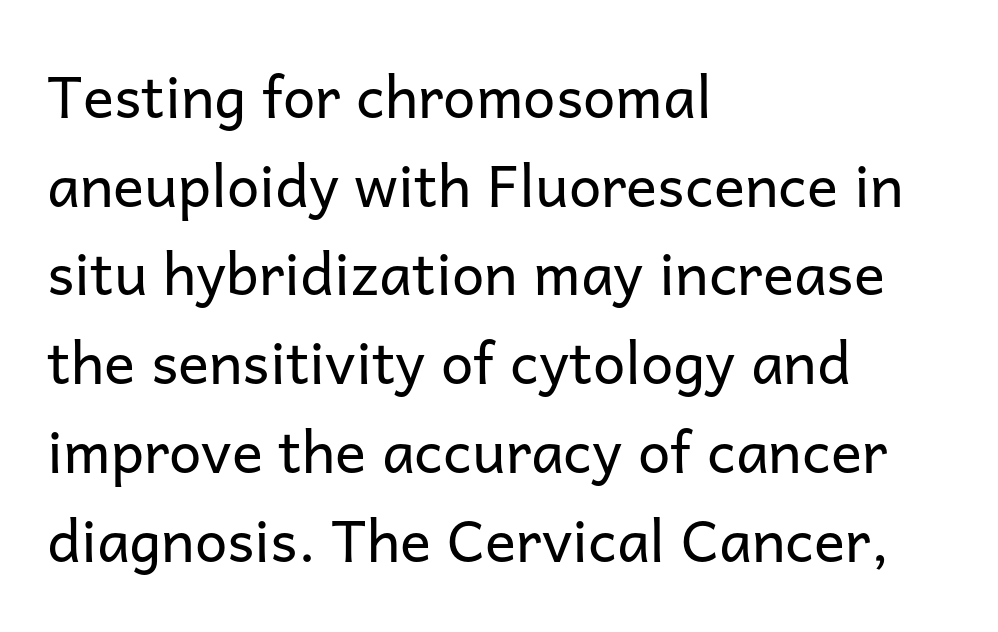
This sample uses plain, unmodified letter spacing. The weight would be labelled regular, book, light, or lighter still. Reading down the block, your eye returns to a fixed left position each line. No italicization has been applied; the sample stays upright. Underline: absent.
